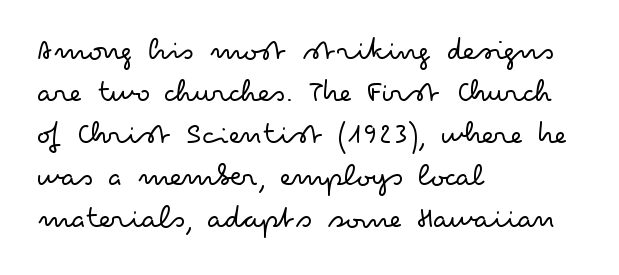
The image shows 32 px light, wide sans-serif type, upright; set left-aligned, normal line spacing (1.31x), normal letter spacing, not underlined; low stroke contrast and a small x-height.
